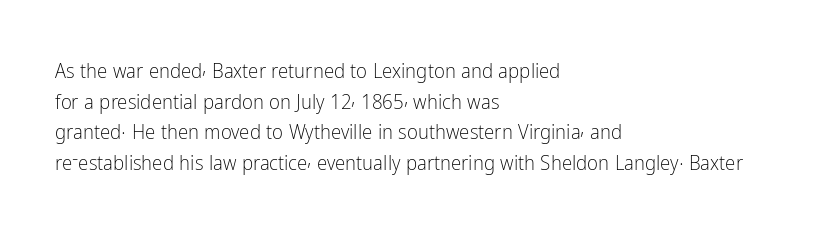
The strip under each line holds only bare page. The lines in this sample share a left origin and differ only in where they stop. The block of text has a typical density, with ordinary space between rows. A typesetter would call this zero additional tracking. Each stroke keeps to a modest, everyday thickness or less. Style check: upright.
